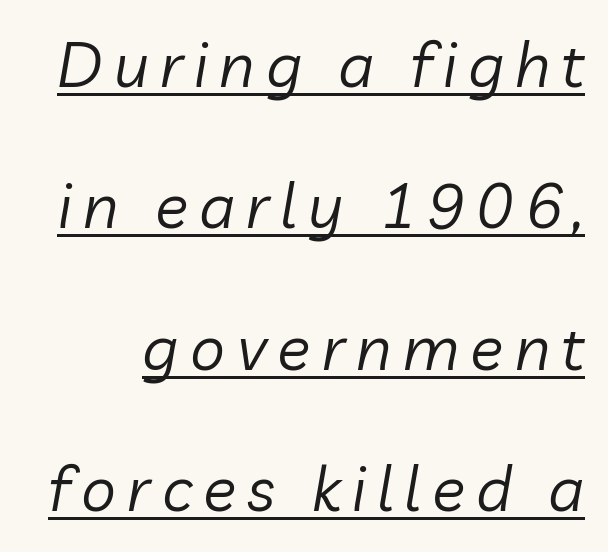
Q: Is the text bold? A: No.
Q: Is the text italic (slanted)? A: Yes, it leans right by about 10 degrees.
Q: Is the text underlined? A: Yes.
Q: Is the spacing between lines tight, normal or loose? A: Loose.
Q: Width (condensed, normal, or wide)? A: Normal.
Q: Stroke contrast? A: Low.
Q: x-height? A: Medium.
Q: Monospaced? A: No.
